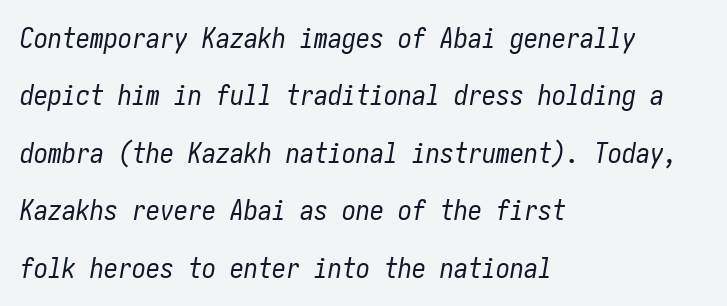
Q: Is the text bold? A: No.
Q: Is the text italic (slanted)? A: Yes, it leans right by about 10 degrees.
Q: Is the text underlined? A: No.
Q: How is the paragraph aligned? A: Left-aligned.
Q: Is the spacing between letters normal or unusually wide? A: Normal.
Q: Is the spacing between lines tight, normal or loose? A: Loose.
Q: Width (condensed, normal, or wide)? A: Condensed.
Q: Stroke contrast? A: Low.
Q: x-height? A: Medium.
